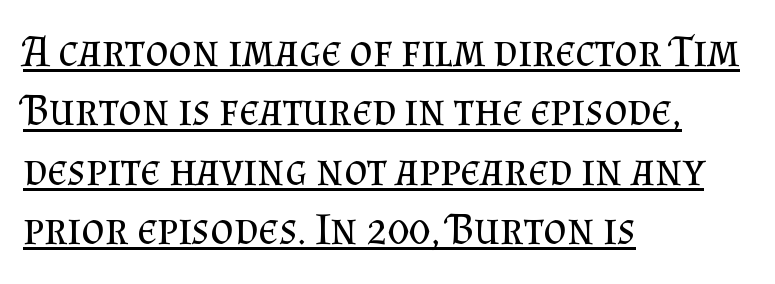
The image shows 45 px regular-weight serif type, upright; set left-aligned, normal line spacing (1.32x), normal letter spacing, underlined; medium stroke contrast and a small x-height.
